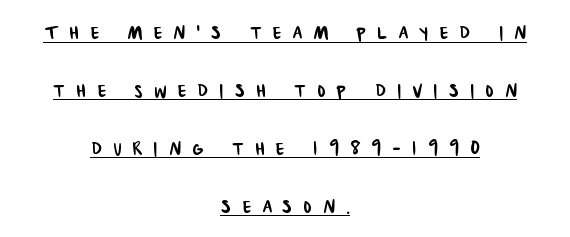
The image shows 24 px text type; set centered, loose line spacing (2.41x), unusually wide letter spacing (+0.48 em), underlined.
